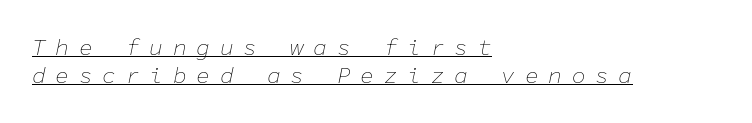
Q: Is the text bold? A: No.
Q: Is the text italic (slanted)? A: Yes, it leans right by about 11 degrees.
Q: Is the text underlined? A: Yes.
Q: How is the paragraph aligned? A: Left-aligned.
Q: Is the spacing between letters normal or unusually wide? A: Unusually wide.
